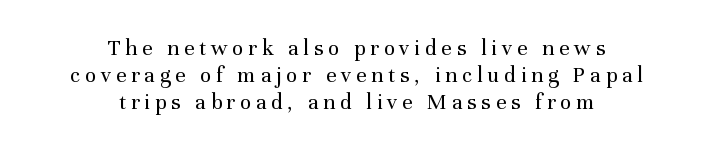
The image shows 23 px text type, upright; set centered, line spacing 1.17x, unusually wide letter spacing (+0.21 em), not underlined.
